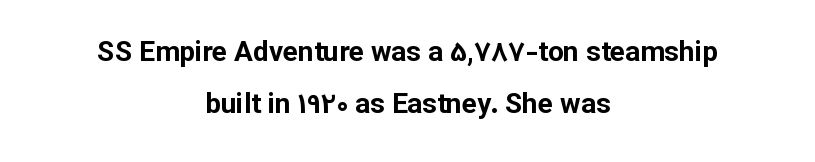
I'd call this a sans setting — the letters go barefoot. The gaps between neighbouring characters are ordinary and unremarkable. Weight check: bold — yes, fully. In CSS terms this would be text-align: center. Note the varied advance widths — an 'i' is clearly narrower than an 'm'. Every character sits straight up, as roman type does.
